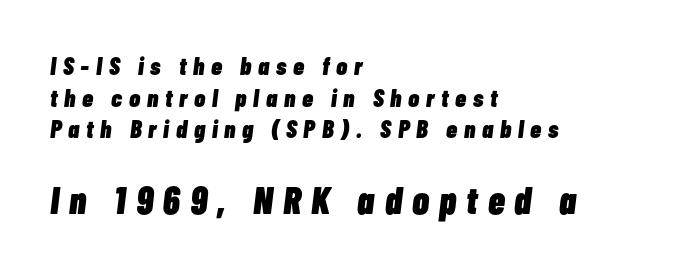
Q: Is the text bold? A: Yes.
Q: Is the text italic (slanted)? A: Yes, it leans right by about 7 degrees.
Q: Is the text underlined? A: No.
Q: How is the paragraph aligned? A: Left-aligned.
Q: Is the spacing between letters normal or unusually wide? A: Unusually wide.
Q: Is the spacing between lines tight, normal or loose? A: Normal.
Q: Which block of text is set in a larger size, the first (top) or the second (bottom)? A: The second (bottom) one.
Q: Width (condensed, normal, or wide)? A: Condensed.
Q: Stroke contrast? A: Low.
Q: x-height? A: Medium.
Q: Monospaced? A: No.
